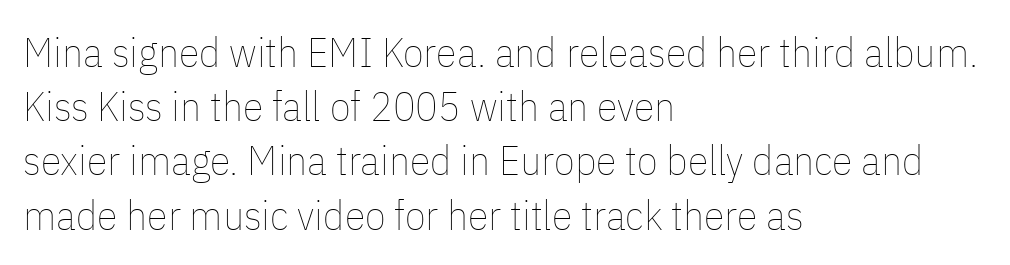
Q: Is the text bold? A: No.
Q: Is the text italic (slanted)? A: No, it is upright.
Q: Is the text underlined? A: No.
Q: How is the paragraph aligned? A: Left-aligned.
Q: Is the spacing between letters normal or unusually wide? A: Normal.
Q: Is the spacing between lines tight, normal or loose? A: Normal.
Q: Width (condensed, normal, or wide)? A: Condensed.
Q: Stroke contrast? A: Low.
Q: x-height? A: Medium.
Q: Monospaced? A: No.
